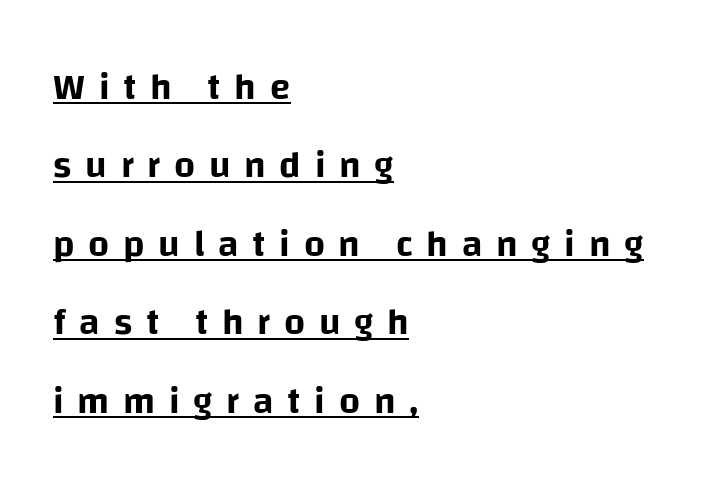
Q: Is the text italic (slanted)? A: No, it is upright.
Q: Is the typeface a serif or a sans-serif typeface? A: Sans-serif.
Q: Is the text underlined? A: Yes.
Q: How is the paragraph aligned? A: Left-aligned.
Q: Is the spacing between letters normal or unusually wide? A: Unusually wide.
Q: Is the spacing between lines tight, normal or loose? A: Loose.
Q: Width (condensed, normal, or wide)? A: Normal.
Q: Stroke contrast? A: Low.
Q: x-height? A: Large.
Q: Monospaced? A: No.
